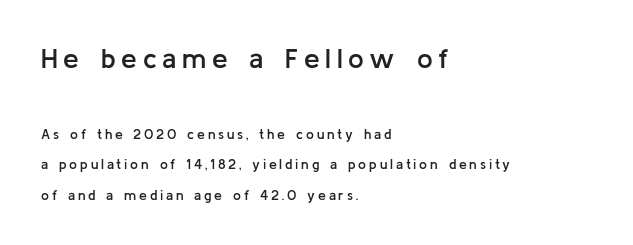
{"serif": "no", "italic": "no", "bold": "semi", "weight": "semibold", "width": "normal", "stroke_contrast": "low", "x_height": "medium", "monospaced": "no", "underline": "no", "align": "left", "line_spacing": "loose", "line_spacing_ratio": 2.19, "letter_spacing": "wide", "letter_spacing_em": 0.2, "larger_block": "first", "size_ratio": 2.0, "glyph_px": 28}
